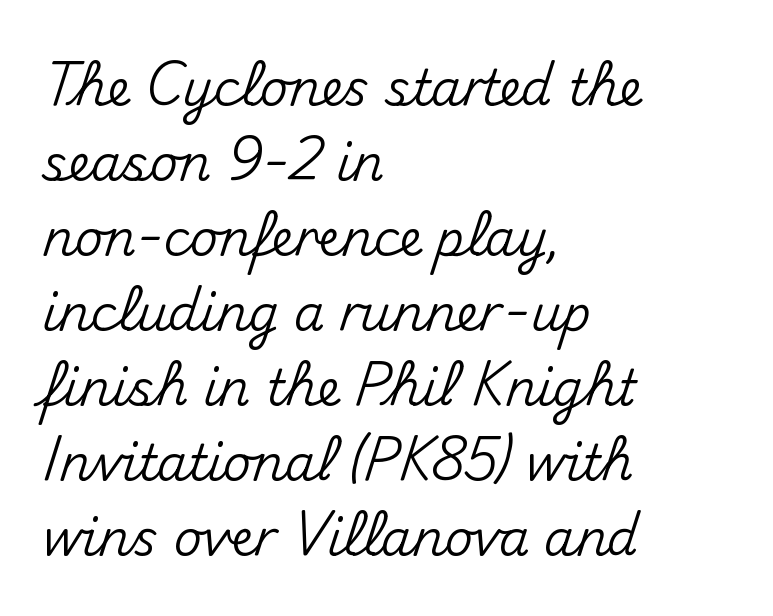
Q: Is the text italic (slanted)? A: Yes.
Q: Is the typeface a serif or a sans-serif typeface? A: Sans-serif.
Q: Is the text underlined? A: No.
Q: How is the paragraph aligned? A: Left-aligned.
Q: Is the spacing between letters normal or unusually wide? A: Normal.
Q: Is the spacing between lines tight, normal or loose? A: Normal.
Q: Width (condensed, normal, or wide)? A: Normal.
Q: Stroke contrast? A: Medium.
Q: x-height? A: Small.
Q: Monospaced? A: No.
